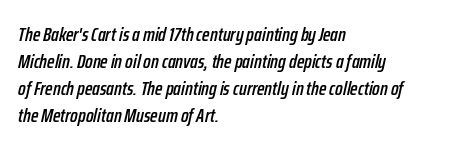
Honestly, the letter spacing is just normal — you wouldn't notice it. The passage shown stacks its lines at a standard gap. Rendered with sloped, italic letterforms. Beneath every word, the page is bare.
